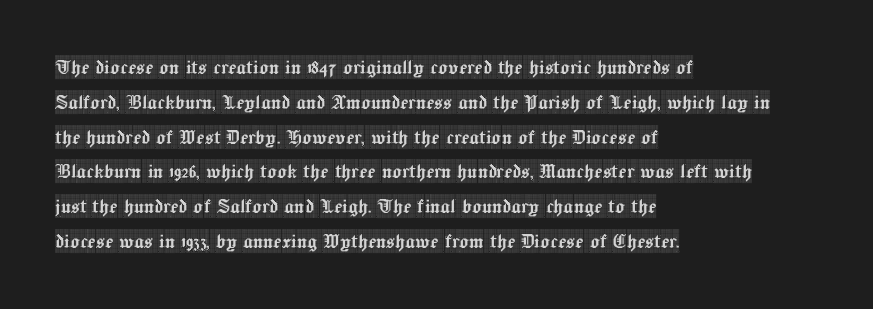
{"italic": "no", "underline": "no", "align": "left", "line_spacing": "normal", "line_spacing_ratio": 1.45, "letter_spacing": "normal", "letter_spacing_em": 0.0, "glyph_px": 24}
